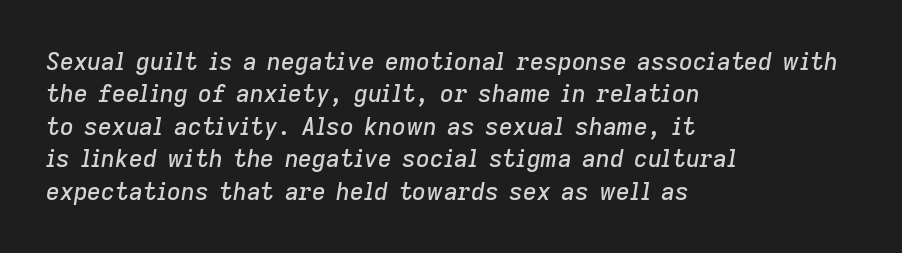
{"italic": "yes", "lean": "right", "slant_degrees": 9, "underline": "no", "align": "left", "line_spacing": "normal", "line_spacing_ratio": 1.35, "letter_spacing": "normal", "letter_spacing_em": 0.0, "glyph_px": 24}
